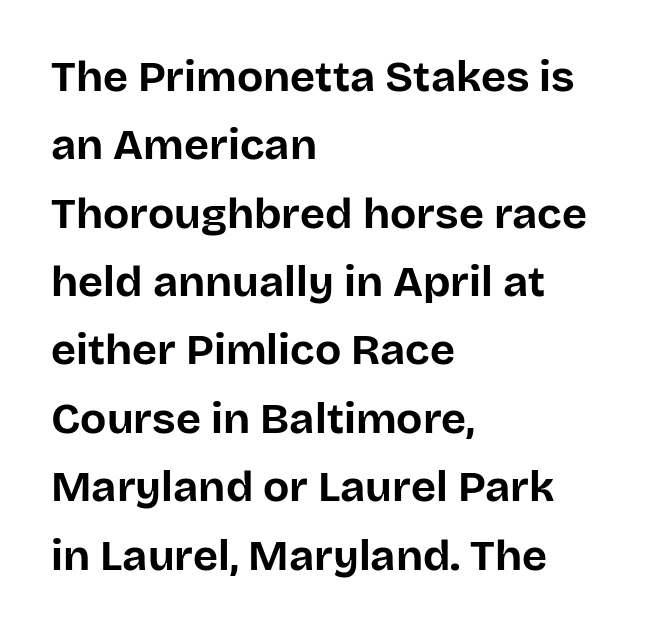
{"serif": "no", "italic": "no", "bold": "yes", "weight": "bold", "width": "normal", "stroke_contrast": "low", "x_height": "large", "monospaced": "no", "underline": "no", "align": "left", "line_spacing": "normal", "line_spacing_ratio": 1.59, "letter_spacing": "normal", "letter_spacing_em": 0.0, "glyph_px": 43}
